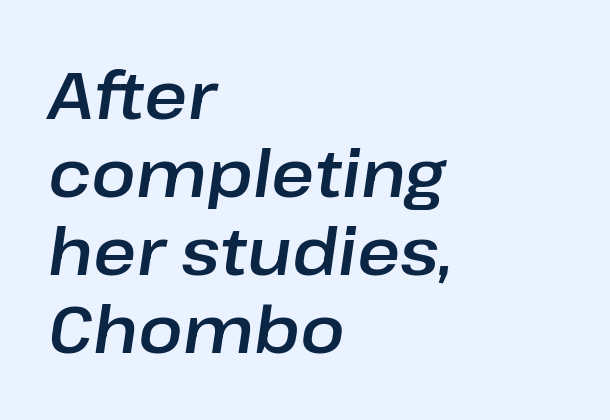
{"italic": "yes", "lean": "right", "slant_degrees": 8, "width": "normal", "stroke_contrast": "low", "x_height": "medium", "monospaced": "no", "underline": "no", "align": "left", "line_spacing_ratio": 1.18, "letter_spacing": "normal", "letter_spacing_em": 0.0, "glyph_px": 66}
